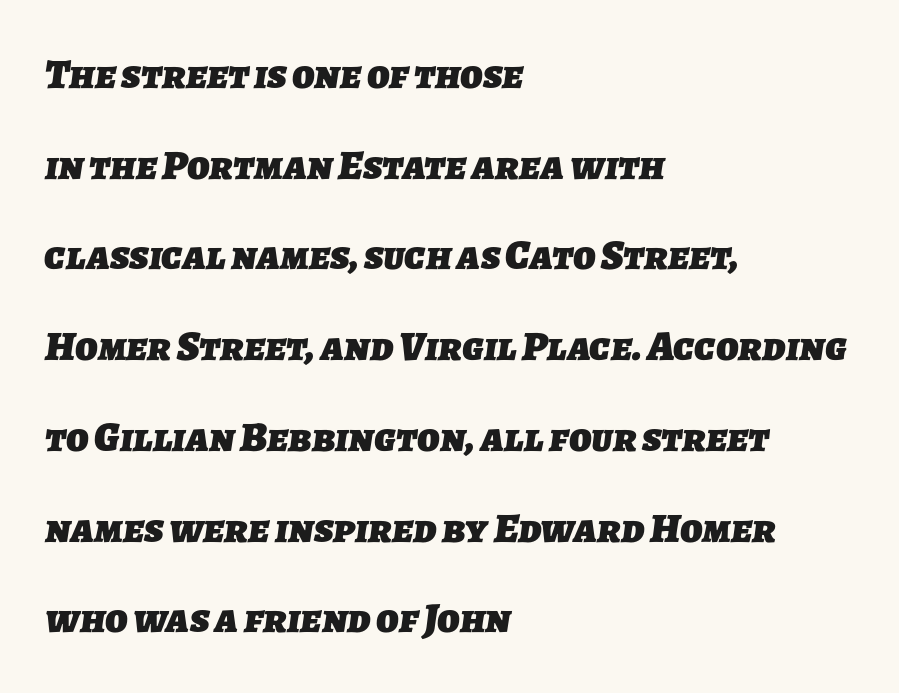
The image shows 42 px heavy sans-serif type; set left-aligned, loose line spacing (2.16x), normal letter spacing, not underlined; low stroke contrast and a medium x-height.
